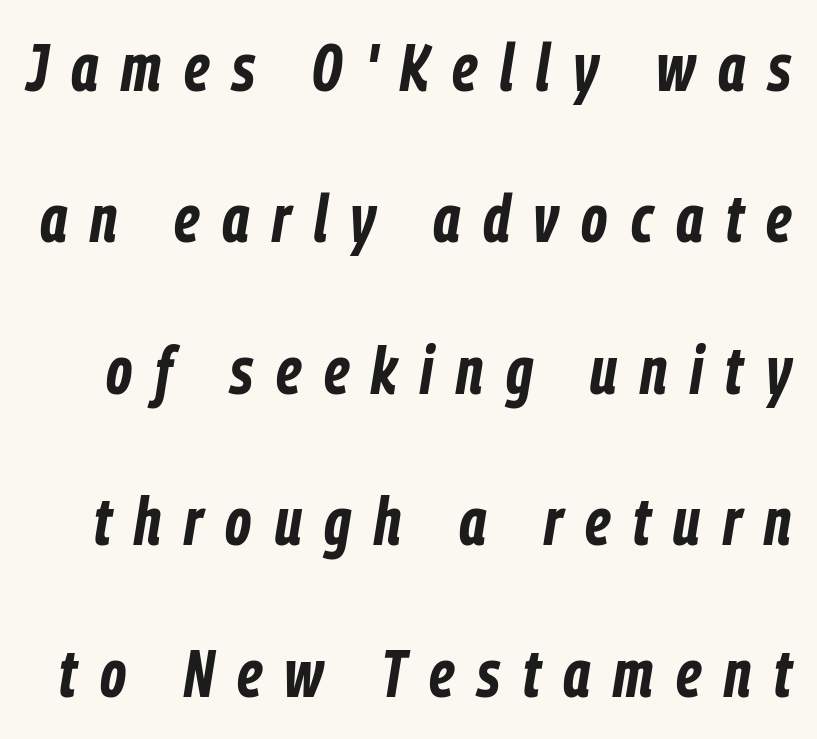
Q: Is the text bold? A: Yes.
Q: Is the text italic (slanted)? A: Yes, it leans right by about 9 degrees.
Q: Is the text underlined? A: No.
Q: Is the spacing between letters normal or unusually wide? A: Unusually wide.
Q: Is the spacing between lines tight, normal or loose? A: Loose.
Q: Width (condensed, normal, or wide)? A: Condensed.
Q: Stroke contrast? A: Low.
Q: x-height? A: Medium.
Q: Monospaced? A: No.
